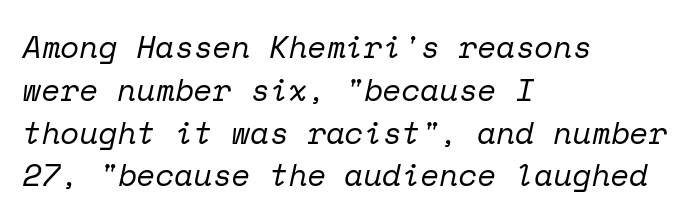
The image shows 31 px regular-weight serif type, italic (leaning right), monospaced; set left-aligned, normal line spacing (1.38x), normal letter spacing, not underlined; low stroke contrast and a medium x-height.
